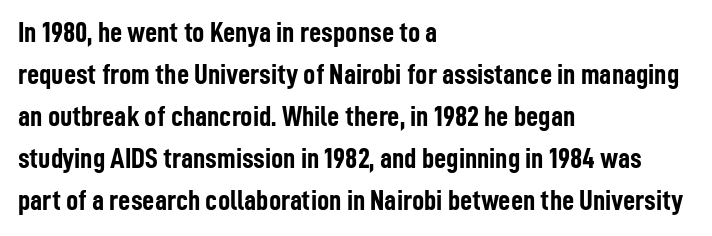
{"serif": "no", "italic": "no", "bold": "yes", "weight": "semibold", "width": "condensed", "stroke_contrast": "low", "x_height": "medium", "monospaced": "no", "underline": "no", "align": "left", "line_spacing": "normal", "line_spacing_ratio": 1.4, "letter_spacing": "normal", "letter_spacing_em": 0.0, "glyph_px": 30}
